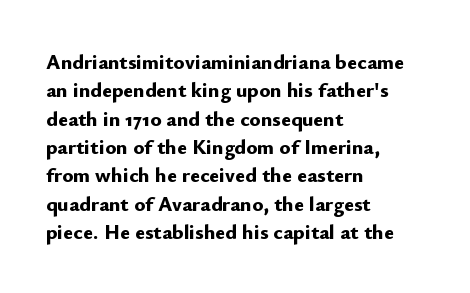
Q: Is the text bold? A: Yes.
Q: Is the text italic (slanted)? A: No, it is upright.
Q: Is the text underlined? A: No.
Q: How is the paragraph aligned? A: Left-aligned.
Q: Is the spacing between letters normal or unusually wide? A: Normal.
Q: Is the spacing between lines tight, normal or loose? A: Normal.
